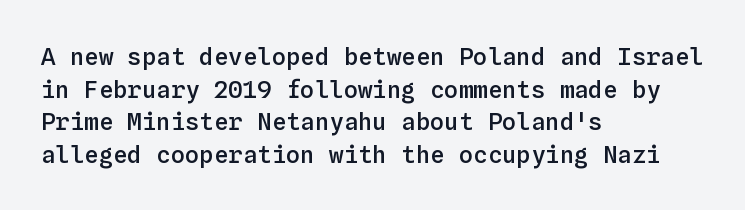
Q: Is the text bold? A: Semi-bold.
Q: Is the text italic (slanted)? A: No, it is upright.
Q: Is the text underlined? A: No.
Q: How is the paragraph aligned? A: Left-aligned.
Q: Is the spacing between letters normal or unusually wide? A: Normal.
Q: Is the spacing between lines tight, normal or loose? A: Normal.
